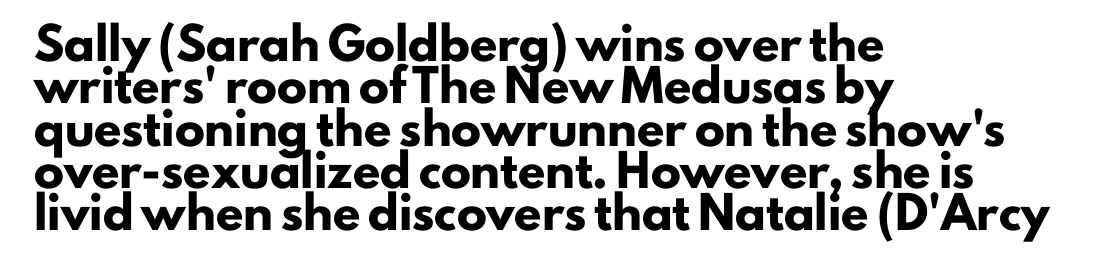
This sample uses an upright cut, with every glyph sitting square on the baseline. Short note: letters normally spaced. Anything drawn beneath the words? Only blank space. One glance says typical: line gaps are just what's usual. Caption: multi-line text, flush left, ragged right.
